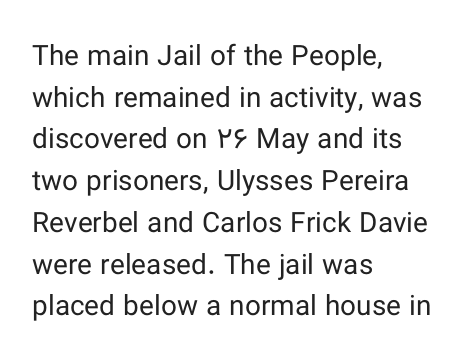
Q: Is the text bold? A: No.
Q: Is the text italic (slanted)? A: No, it is upright.
Q: Is the typeface a serif or a sans-serif typeface? A: Sans-serif.
Q: Is the text underlined? A: No.
Q: How is the paragraph aligned? A: Left-aligned.
Q: Is the spacing between letters normal or unusually wide? A: Normal.
Q: Is the spacing between lines tight, normal or loose? A: Normal.
Q: Width (condensed, normal, or wide)? A: Normal.
Q: Stroke contrast? A: Low.
Q: x-height? A: Medium.
Q: Monospaced? A: No.
